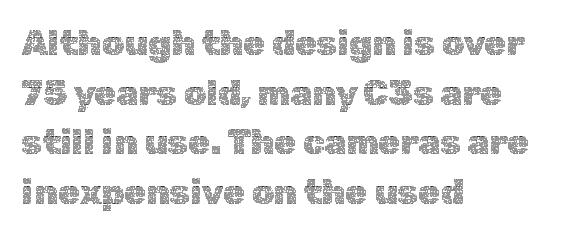
Q: Is the text bold? A: No.
Q: Is the text italic (slanted)? A: No, it is upright.
Q: Is the text underlined? A: No.
Q: How is the paragraph aligned? A: Left-aligned.
Q: Is the spacing between letters normal or unusually wide? A: Normal.
Q: Is the spacing between lines tight, normal or loose? A: Normal.
Q: Width (condensed, normal, or wide)? A: Normal.
Q: x-height? A: Medium.
Q: Monospaced? A: No.
